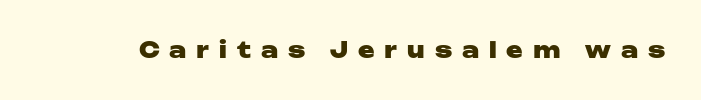
The strip under each line holds only bare page. A typesetter would mark this as roman, not italic. Each word looks stretched out because of the extra space between its letters. These words are printed bold, with thick strokes throughout.
